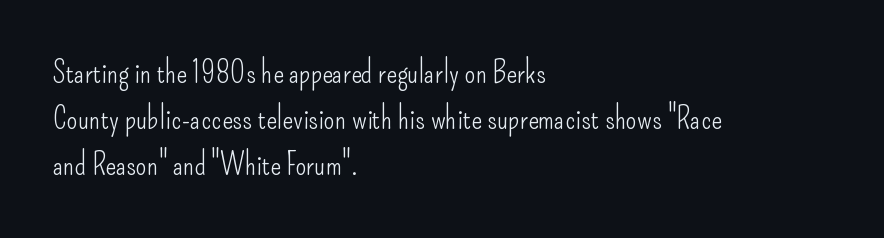
{"serif": "no", "italic": "no", "bold": "no", "weight": "light", "width": "condensed", "stroke_contrast": "low", "x_height": "small", "monospaced": "no", "underline": "no", "align": "left", "line_spacing": "normal", "line_spacing_ratio": 1.49, "letter_spacing": "normal", "letter_spacing_em": 0.0, "glyph_px": 31}
